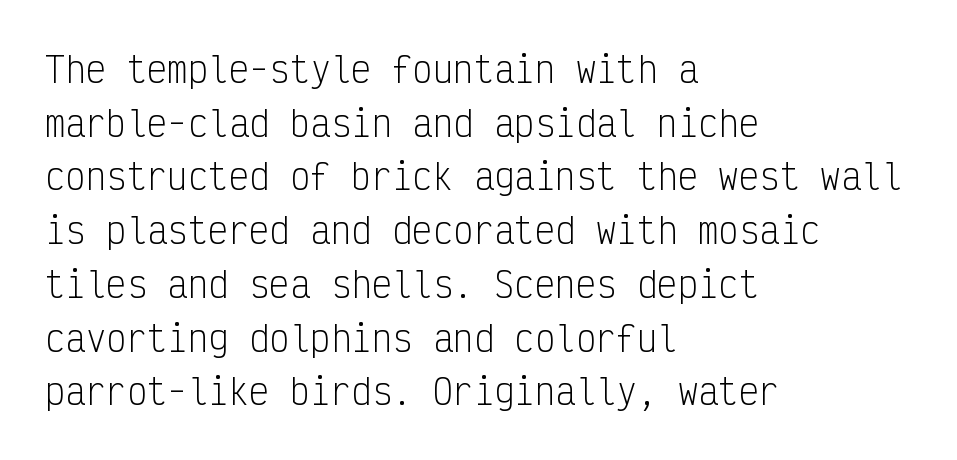
Horizontally, the lines are justified to the leading edge only. Does the lettering tilt? It doesn't — this is upright. Spacing verdict: monospaced, one width for all characters. Caption: face not bold, strokes unweighted. Check the space under the baseline: it is left empty. What's the leading like? Ordinary, nothing unusual.
